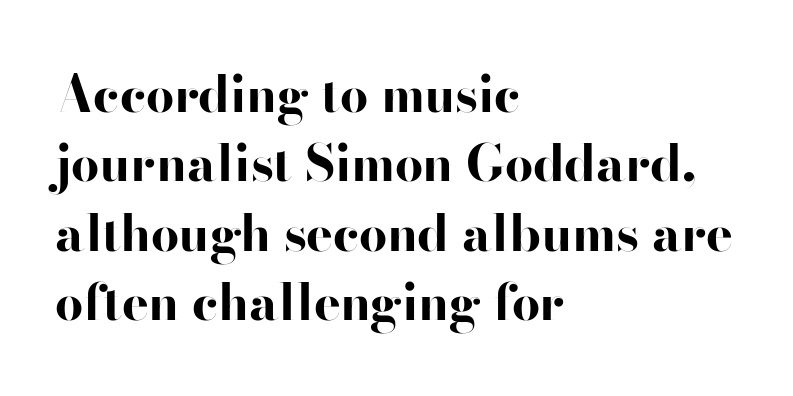
Q: Is the text bold? A: Yes.
Q: Is the text italic (slanted)? A: No, it is upright.
Q: Is the typeface a serif or a sans-serif typeface? A: Sans-serif.
Q: Is the text underlined? A: No.
Q: How is the paragraph aligned? A: Left-aligned.
Q: Is the spacing between letters normal or unusually wide? A: Normal.
Q: Is the spacing between lines tight, normal or loose? A: Normal.
Q: Width (condensed, normal, or wide)? A: Wide.
Q: Stroke contrast? A: High.
Q: x-height? A: Small.
Q: Monospaced? A: No.
